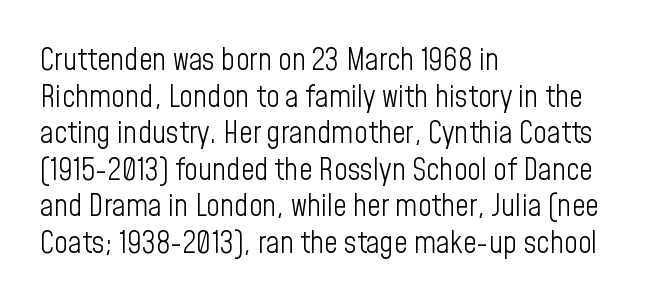
{"serif": "no", "italic": "no", "bold": "no", "weight": "light", "width": "condensed", "stroke_contrast": "low", "x_height": "medium", "monospaced": "no", "underline": "no", "align": "left", "line_spacing_ratio": 1.22, "letter_spacing": "normal", "letter_spacing_em": 0.0, "glyph_px": 30}
